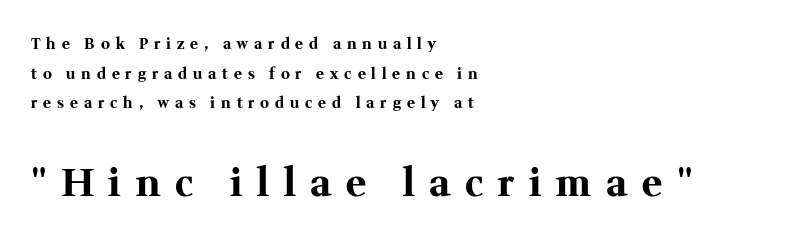
The image shows 38 px bold serif type, upright; set left-aligned, loose line spacing (1.98x), unusually wide letter spacing (+0.39 em), not underlined; the second (bottom) block is 2.53x larger; medium stroke contrast and a medium x-height.
